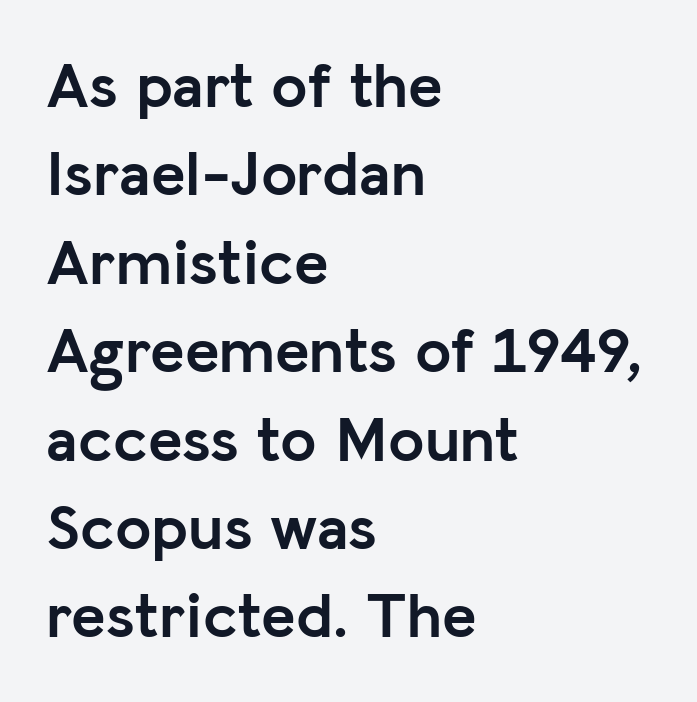
The letters stand straight up with perfectly vertical stems. The block of text has a typical density, with ordinary space between rows. The typesetter chose a ragged-right arrangement here. You could not count columns in this text — the font is proportionally spaced. Serifs: no, the terminals of the letterforms are clean. Is the letter spacing exaggerated? No — it looks like the ordinary default.
